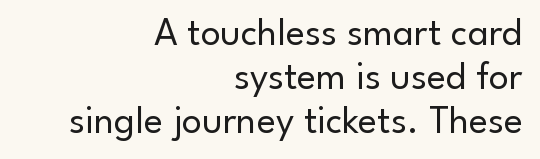
Tightly led — the rows are bunched. You can tell it's not italic because the verticals are truly vertical. What stands out about the letter spacing? Nothing — it is the standard amount. Check under the words: just untouched page.
